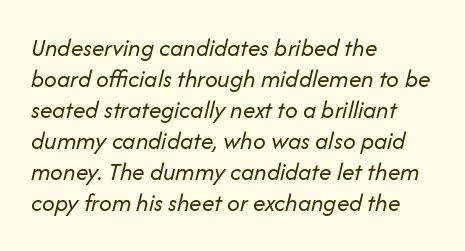
Q: Is the text bold? A: No.
Q: Is the text italic (slanted)? A: Yes, it leans right by about 14 degrees.
Q: Is the text underlined? A: No.
Q: How is the paragraph aligned? A: Left-aligned.
Q: Is the spacing between letters normal or unusually wide? A: Normal.
